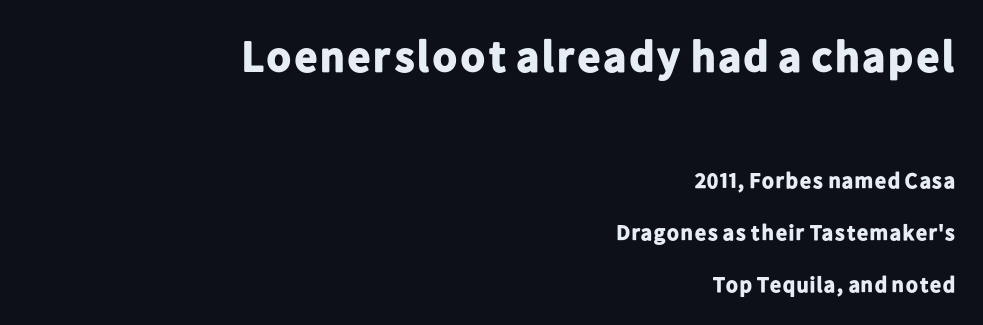
Nothing sits at the stroke ends, so this counts as sans-serif. The line-height multiplier appears high, well above default. Descenders are the only things crossing below the line. Students, this is bold: see how much ink each stroke carries. Each letter keeps its own natural width here, so spacing adapts to shape. The axis of the letterforms is exactly vertical.
